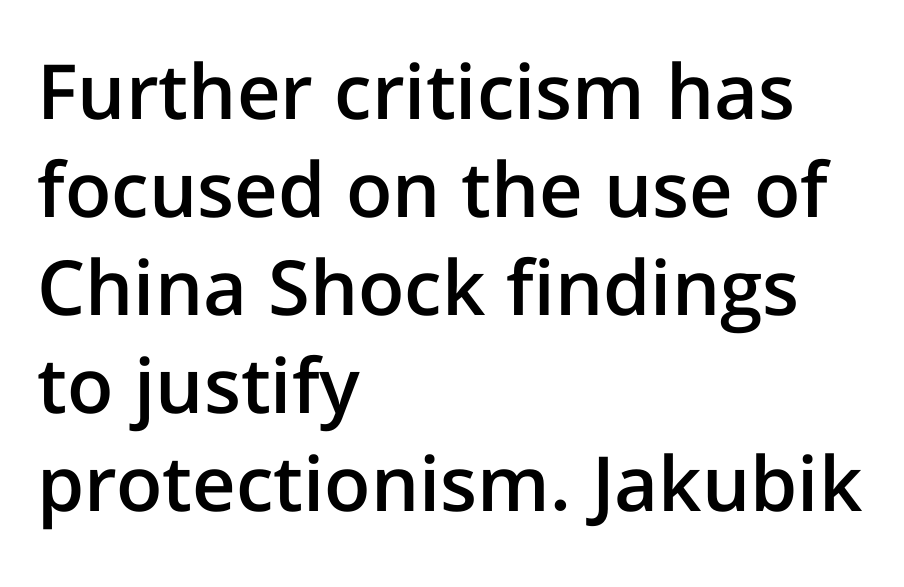
Q: Is the text bold? A: Semi-bold.
Q: Is the text italic (slanted)? A: No, it is upright.
Q: Is the typeface a serif or a sans-serif typeface? A: Sans-serif.
Q: Is the text underlined? A: No.
Q: How is the paragraph aligned? A: Left-aligned.
Q: Is the spacing between letters normal or unusually wide? A: Normal.
Q: Is the spacing between lines tight, normal or loose? A: Normal.
Q: Width (condensed, normal, or wide)? A: Normal.
Q: Stroke contrast? A: Low.
Q: x-height? A: Medium.
Q: Monospaced? A: No.
